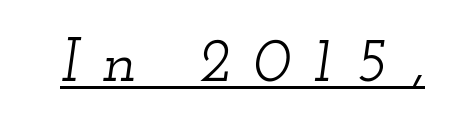
{"serif": "yes", "italic": "yes", "lean": "right", "slant_degrees": 12, "width": "wide", "stroke_contrast": "low", "x_height": "small", "monospaced": "no", "underline": "yes", "letter_spacing": "wide", "letter_spacing_em": 0.37, "glyph_px": 62}
